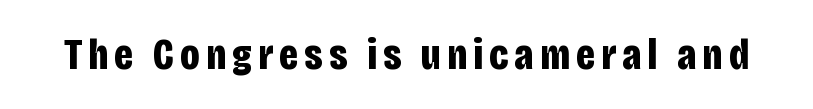
{"serif": "no", "italic": "no", "bold": "yes", "weight": "bold", "width": "condensed", "stroke_contrast": "low", "x_height": "large", "monospaced": "no", "underline": "no", "glyph_px": 44}
